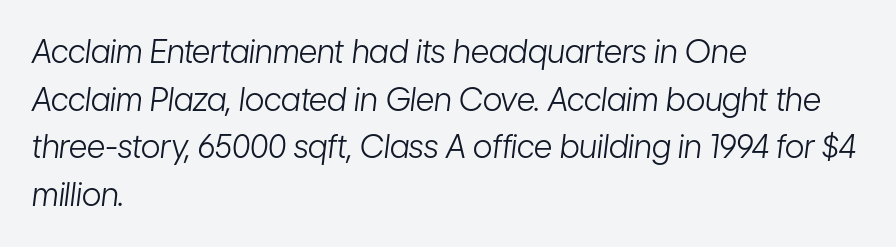
{"italic": "yes", "lean": "right", "slant_degrees": 7, "bold": "no", "weight": "light", "width": "condensed", "stroke_contrast": "low", "x_height": "medium", "monospaced": "no", "underline": "no", "align": "left", "line_spacing": "normal", "line_spacing_ratio": 1.49, "letter_spacing": "normal", "letter_spacing_em": 0.0, "glyph_px": 32}
